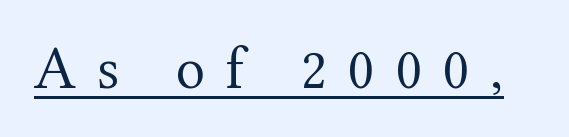
The image shows 60 px regular-weight serif type, upright; set unusually wide letter spacing (+0.35 em), underlined; medium stroke contrast and a medium x-height.
